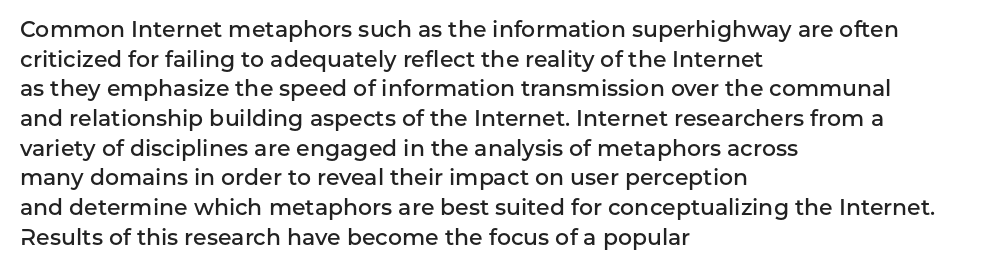
{"italic": "no", "bold": "semi", "underline": "no", "align": "left", "line_spacing": "normal", "line_spacing_ratio": 1.35, "letter_spacing": "normal", "letter_spacing_em": 0.0, "glyph_px": 22}
